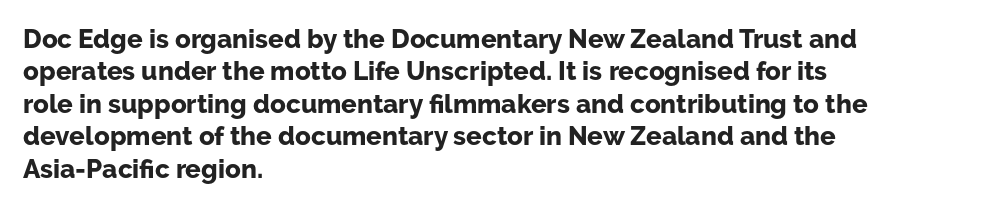
Q: Is the text bold? A: Yes.
Q: Is the text italic (slanted)? A: No, it is upright.
Q: Is the text underlined? A: No.
Q: How is the paragraph aligned? A: Left-aligned.
Q: Is the spacing between letters normal or unusually wide? A: Normal.
Q: Is the spacing between lines tight, normal or loose? A: Normal.
